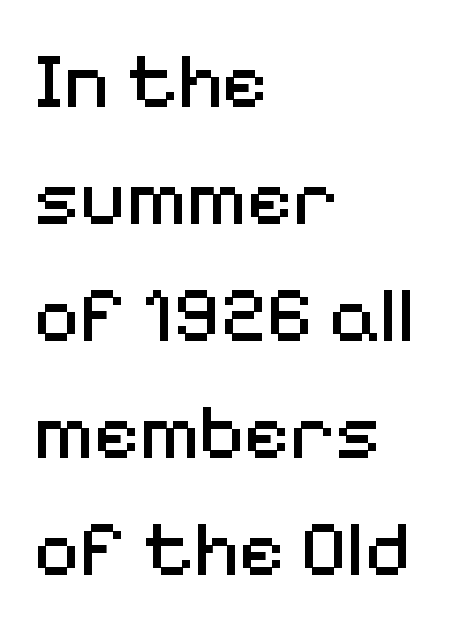
The image shows 79 px regular-weight sans-serif type, upright; set left-aligned, normal line spacing (1.48x), normal letter spacing, not underlined; medium stroke contrast and a medium x-height.
